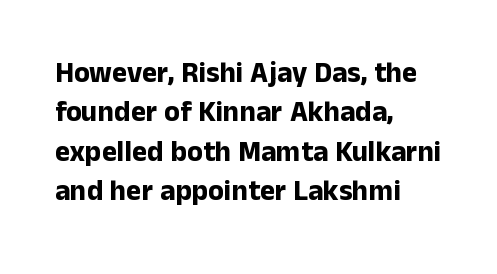
Q: Is the text bold? A: Yes.
Q: Is the text italic (slanted)? A: No, it is upright.
Q: Is the typeface a serif or a sans-serif typeface? A: Sans-serif.
Q: Is the text underlined? A: No.
Q: How is the paragraph aligned? A: Left-aligned.
Q: Is the spacing between letters normal or unusually wide? A: Normal.
Q: Is the spacing between lines tight, normal or loose? A: Normal.
Q: Width (condensed, normal, or wide)? A: Normal.
Q: Stroke contrast? A: Low.
Q: x-height? A: Medium.
Q: Monospaced? A: No.
